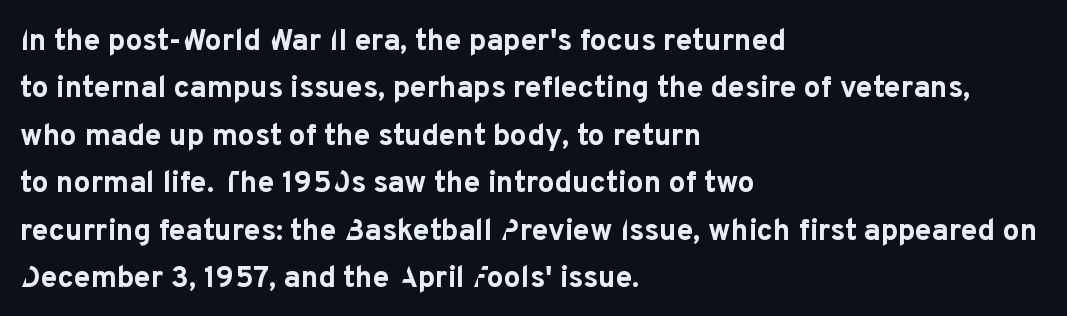
A typesetter would call this zero additional tracking. Interline gaps are of average width in this sample. These lines are rendered in a variable-pitch font. This sample uses an upright cut, with every glyph sitting square on the baseline.
